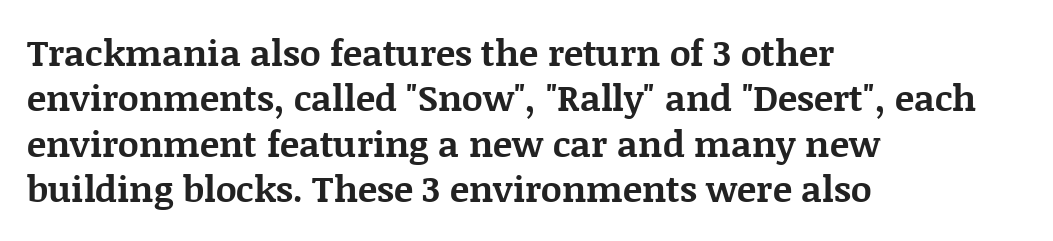
How are the letters spaced? Ordinarily, with no added tracking. Reading down the block, your eye returns to a fixed left position each line. Type style note: has serifs. Is there much room between lines? A standard amount, neither cramped nor airy. Heavy, bold letterforms.
